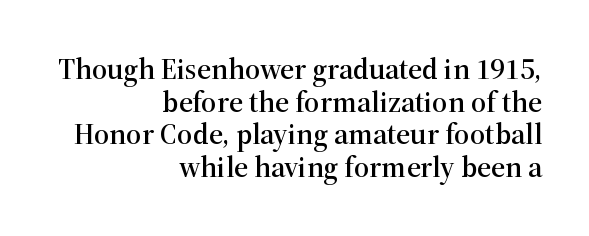
The image shows 30 px serif type, upright; set right-aligned, tight line spacing (1.09x), normal letter spacing, not underlined; high stroke contrast and a medium x-height.
